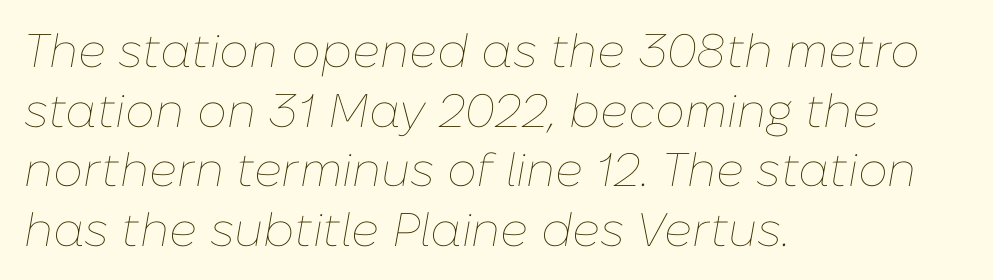
{"italic": "yes", "lean": "right", "slant_degrees": 10, "bold": "no", "weight": "thin", "width": "normal", "stroke_contrast": "low", "x_height": "medium", "monospaced": "no", "underline": "no", "align": "left", "line_spacing": "normal", "line_spacing_ratio": 1.27, "letter_spacing": "normal", "letter_spacing_em": 0.0, "glyph_px": 47}
